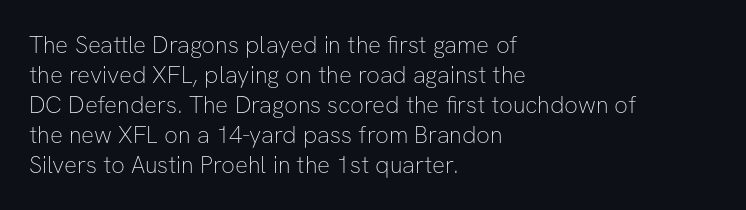
Q: Is the text bold? A: No.
Q: Is the text italic (slanted)? A: No, it is upright.
Q: Is the text underlined? A: No.
Q: How is the paragraph aligned? A: Left-aligned.
Q: Is the spacing between letters normal or unusually wide? A: Normal.
Q: Is the spacing between lines tight, normal or loose? A: Normal.
